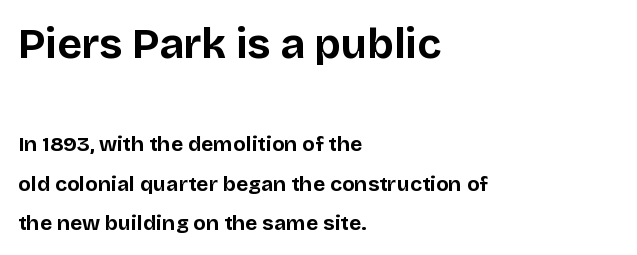
The image shows 42 px bold sans-serif type, upright; set left-aligned, line spacing 1.89x, normal letter spacing, not underlined; the first (top) block is 2.0x larger; low stroke contrast and a large x-height.
